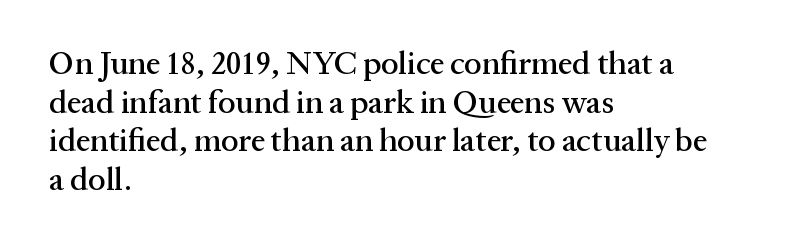
{"serif": "yes", "italic": "no", "width": "normal", "stroke_contrast": "medium", "x_height": "medium", "monospaced": "no", "underline": "no", "align": "left", "line_spacing_ratio": 1.21, "letter_spacing": "normal", "letter_spacing_em": 0.0, "glyph_px": 32}
